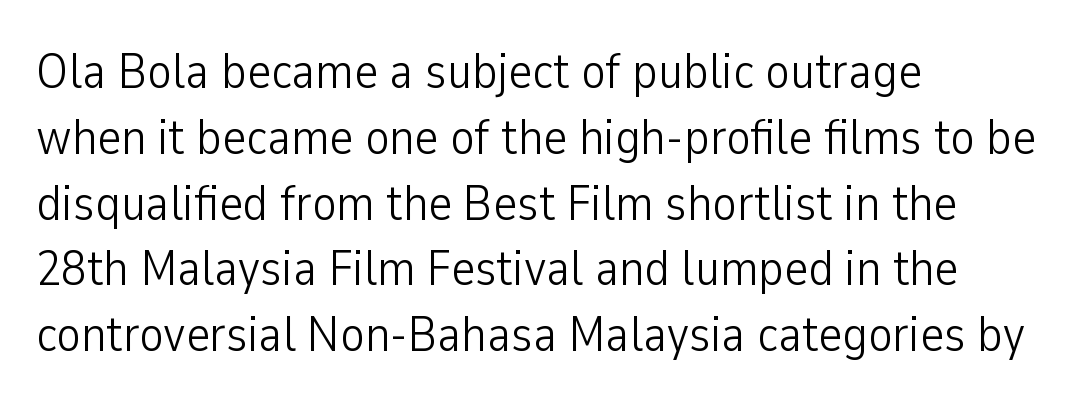
Q: Is the text bold? A: No.
Q: Is the text italic (slanted)? A: No, it is upright.
Q: Is the typeface a serif or a sans-serif typeface? A: Sans-serif.
Q: Is the text underlined? A: No.
Q: How is the paragraph aligned? A: Left-aligned.
Q: Is the spacing between letters normal or unusually wide? A: Normal.
Q: Is the spacing between lines tight, normal or loose? A: Normal.
Q: Width (condensed, normal, or wide)? A: Condensed.
Q: Stroke contrast? A: Low.
Q: x-height? A: Medium.
Q: Monospaced? A: No.
